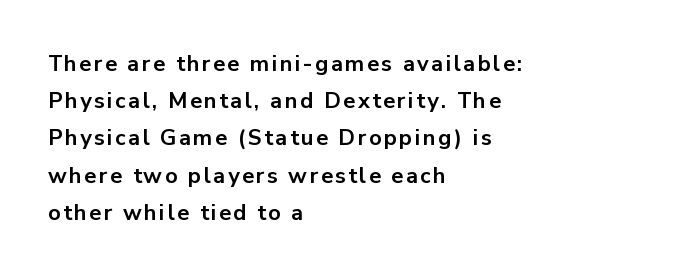
{"italic": "no", "bold": "yes", "underline": "no", "align": "left", "line_spacing": "normal", "line_spacing_ratio": 1.69, "glyph_px": 22}
